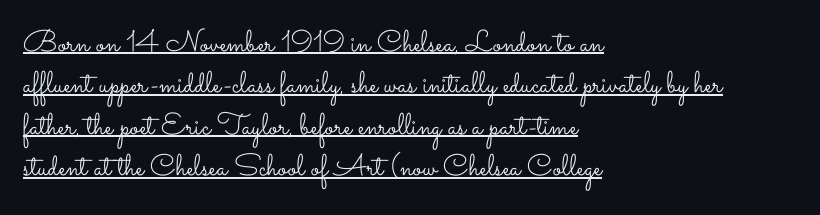
{"bold": "no", "weight": "light", "width": "wide", "stroke_contrast": "low", "x_height": "small", "monospaced": "no", "underline": "yes", "align": "left", "line_spacing": "normal", "line_spacing_ratio": 1.38, "letter_spacing": "normal", "letter_spacing_em": 0.0, "glyph_px": 30}
